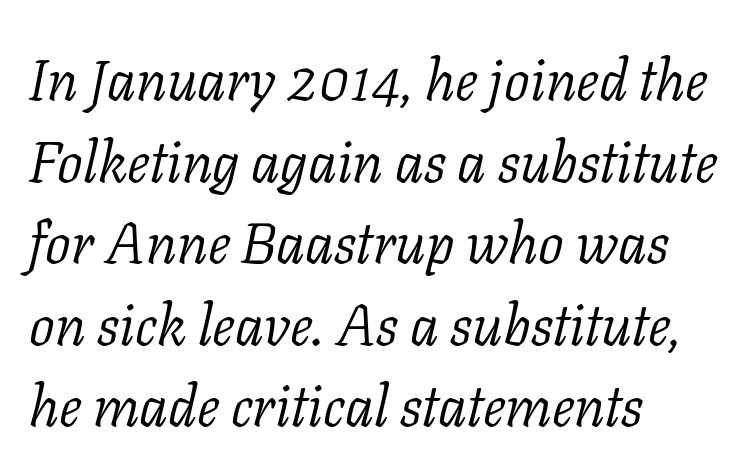
Q: Is the text bold? A: No.
Q: Is the text italic (slanted)? A: Yes, it leans right by about 11 degrees.
Q: Is the typeface a serif or a sans-serif typeface? A: Serif.
Q: Is the text underlined? A: No.
Q: How is the paragraph aligned? A: Left-aligned.
Q: Is the spacing between letters normal or unusually wide? A: Normal.
Q: Is the spacing between lines tight, normal or loose? A: Normal.
Q: Width (condensed, normal, or wide)? A: Normal.
Q: Stroke contrast? A: Low.
Q: x-height? A: Medium.
Q: Monospaced? A: No.
